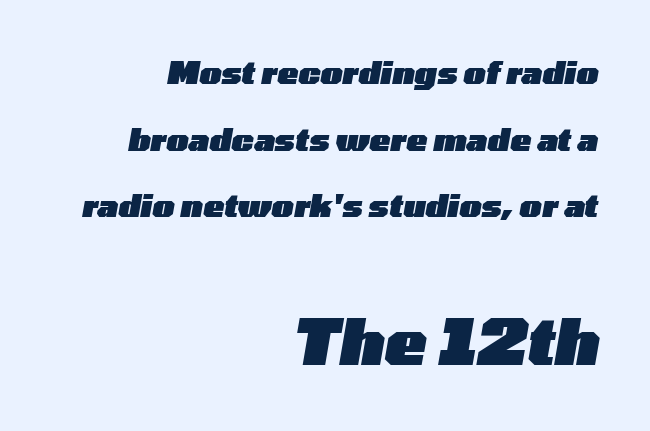
Q: Is the text bold? A: Yes.
Q: Is the text italic (slanted)? A: Yes, it leans right by about 10 degrees.
Q: Is the text underlined? A: No.
Q: How is the paragraph aligned? A: Right-aligned.
Q: Is the spacing between letters normal or unusually wide? A: Normal.
Q: Is the spacing between lines tight, normal or loose? A: Loose.
Q: Which block of text is set in a larger size, the first (top) or the second (bottom)? A: The second (bottom) one.
Q: Width (condensed, normal, or wide)? A: Wide.
Q: Stroke contrast? A: Low.
Q: x-height? A: Medium.
Q: Monospaced? A: No.
